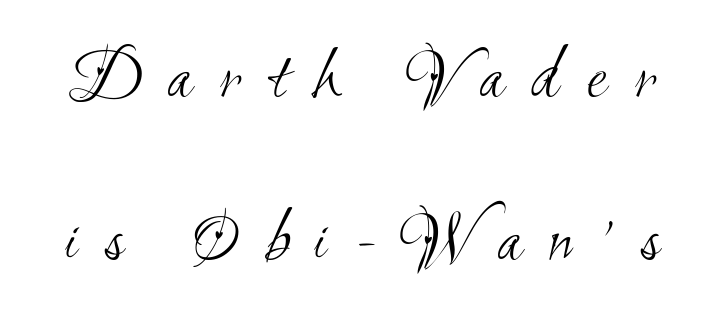
Q: Is the text bold? A: No.
Q: Is the typeface a serif or a sans-serif typeface? A: Sans-serif.
Q: Is the text underlined? A: No.
Q: Is the spacing between letters normal or unusually wide? A: Unusually wide.
Q: Is the spacing between lines tight, normal or loose? A: Loose.
Q: Width (condensed, normal, or wide)? A: Condensed.
Q: Stroke contrast? A: Medium.
Q: x-height? A: Small.
Q: Monospaced? A: No.
